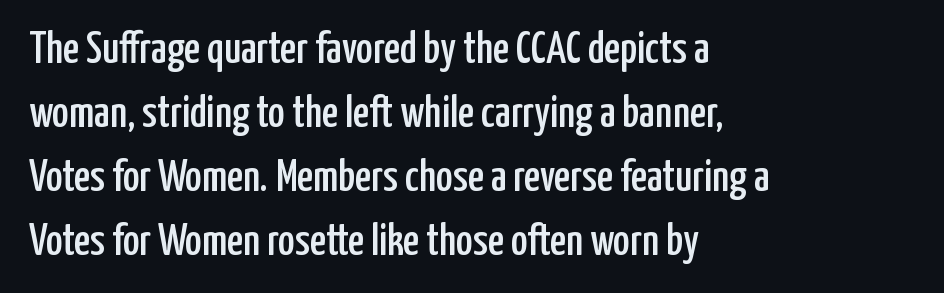
The image shows 45 px condensed sans-serif type, upright; set left-aligned, normal line spacing (1.42x), normal letter spacing, not underlined; low stroke contrast and a medium x-height.
